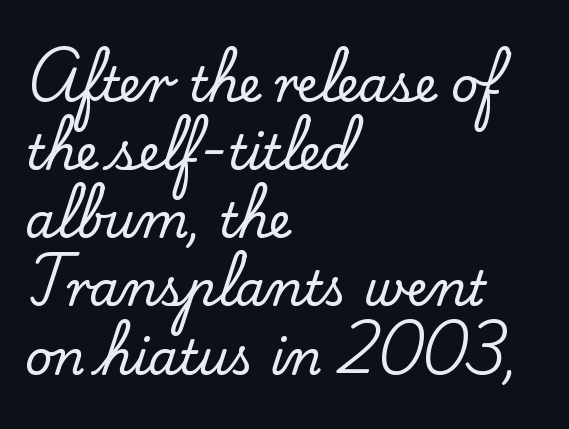
The image shows 48 px serif type; set left-aligned, normal line spacing (1.42x), normal letter spacing, not underlined; low stroke contrast and a small x-height.
